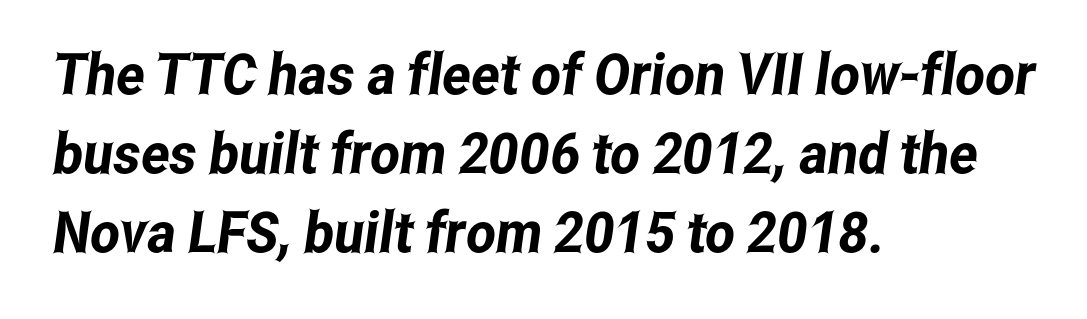
The ragged edge is on the right, which tells us the setting is flush left. Is this a sans? Yes — the strokes have no serifs. A typesetter would call this proportional, since set widths differ per character. The space directly below the letters is spotless. The face used here is rendered with its standard letterfit.
